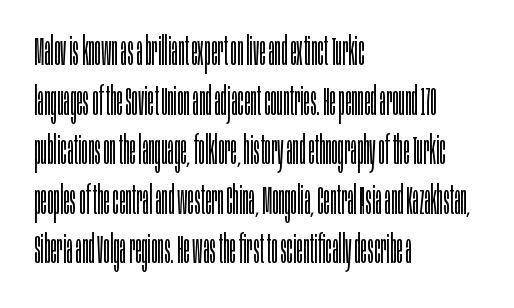
Letterform terminals end flat and unadorned throughout the passage. Descenders are the only things crossing below the line. Tall strokes in this sample are plumb rather than angled. Each letter keeps its own natural width here, so spacing adapts to shape. No extra tracking has been applied to these lines.
